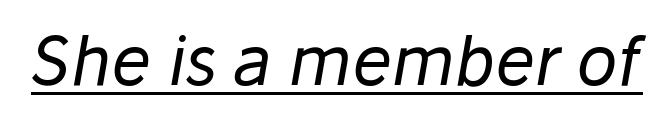
{"italic": "yes", "lean": "right", "slant_degrees": 10, "bold": "no", "weight": "regular", "width": "normal", "stroke_contrast": "low", "x_height": "medium", "monospaced": "no", "underline": "yes", "letter_spacing": "normal", "letter_spacing_em": 0.0, "glyph_px": 67}
